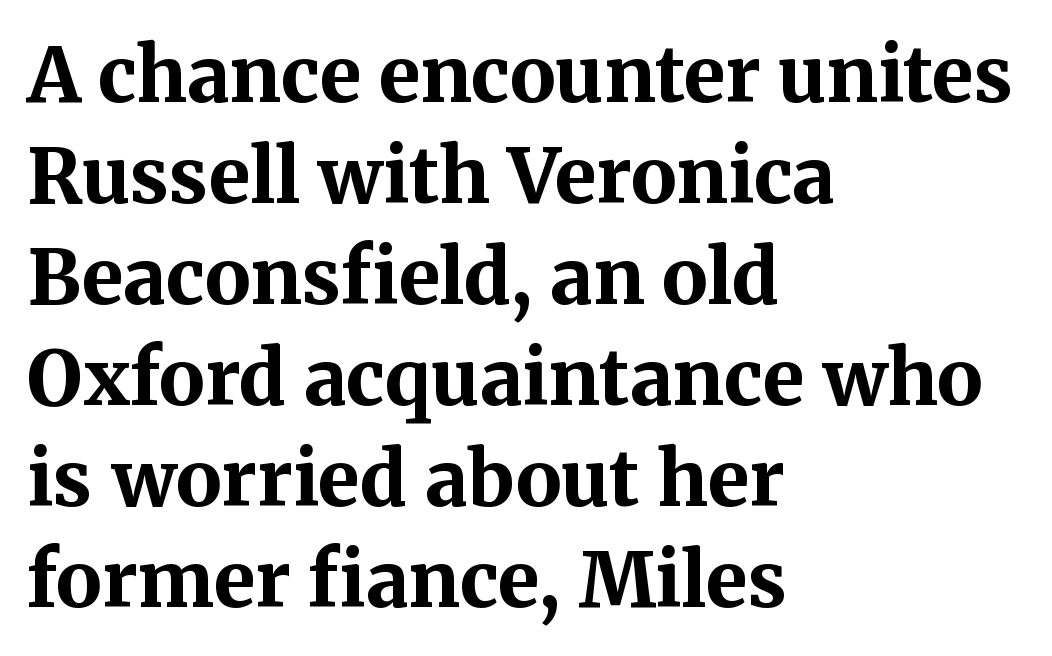
Varying glyph widths throughout — classic text-font behaviour. Nobody drew a line under any word here. The typesetting leans heavy: a genuine bold. Vertical spacing — default. The type is set solid horizontally, with unmodified tracking. Notice how the passage keeps a crisp vertical edge on the left only.
